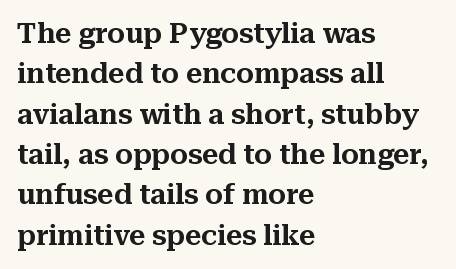
Q: Is the text italic (slanted)? A: No, it is upright.
Q: Is the typeface a serif or a sans-serif typeface? A: Serif.
Q: Is the text underlined? A: No.
Q: How is the paragraph aligned? A: Left-aligned.
Q: Is the spacing between letters normal or unusually wide? A: Normal.
Q: Is the spacing between lines tight, normal or loose? A: Normal.
Q: Width (condensed, normal, or wide)? A: Normal.
Q: Stroke contrast? A: Medium.
Q: x-height? A: Medium.
Q: Monospaced? A: No.
